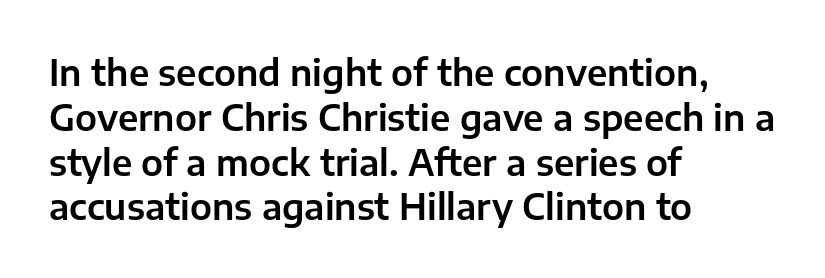
The image shows 35 px sans-serif type, upright; set left-aligned, normal line spacing (1.28x), normal letter spacing, not underlined; low stroke contrast and a medium x-height.
